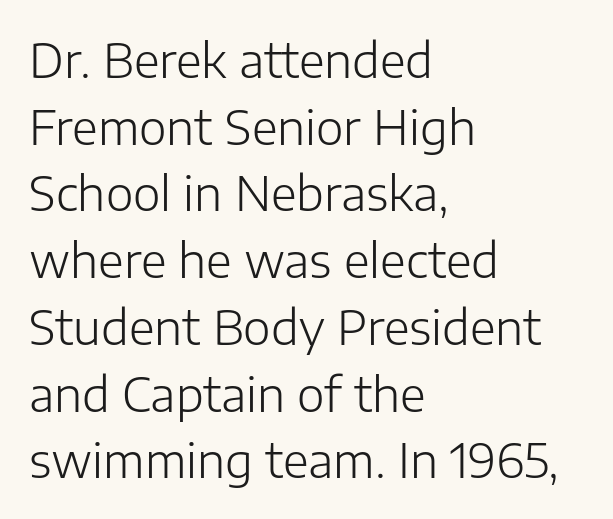
Weight class: somewhere from thin through regular. Posture: upright roman. Reading down the block, your eye returns to a fixed left position each line. Only glyphs here, with clear space below each row. The face used here is rendered with its standard letterfit.
